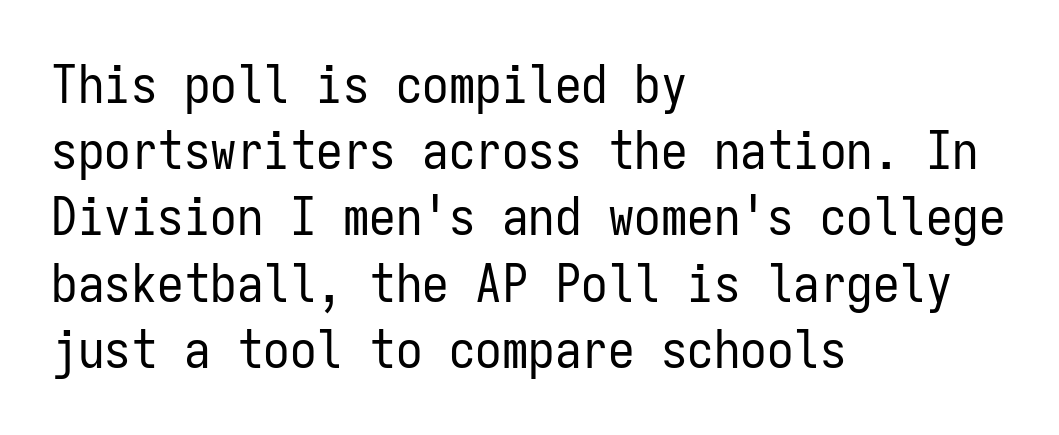
Q: Is the text bold? A: No.
Q: Is the text italic (slanted)? A: No, it is upright.
Q: Is the typeface a serif or a sans-serif typeface? A: Sans-serif.
Q: Is the text underlined? A: No.
Q: How is the paragraph aligned? A: Left-aligned.
Q: Is the spacing between letters normal or unusually wide? A: Normal.
Q: Is the spacing between lines tight, normal or loose? A: Normal.
Q: Width (condensed, normal, or wide)? A: Condensed.
Q: Stroke contrast? A: Low.
Q: x-height? A: Medium.
Q: Monospaced? A: Yes.
